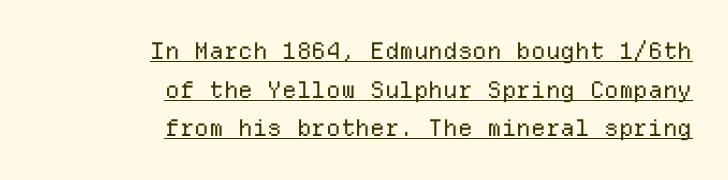
Glance below the letters and you will spot a drawn line. The lines sit at an ordinary, default distance from one another. The rendering keeps characters at their native spacing. Stems here are at most as thick as an everyday book face. Casual observation: everything's shoved over to the right.
